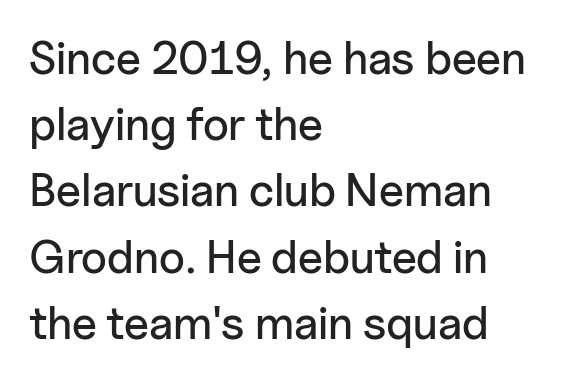
{"serif": "no", "italic": "no", "width": "normal", "stroke_contrast": "low", "x_height": "medium", "monospaced": "no", "underline": "no", "align": "left", "line_spacing": "normal", "line_spacing_ratio": 1.44, "letter_spacing": "normal", "letter_spacing_em": 0.0, "glyph_px": 46}
